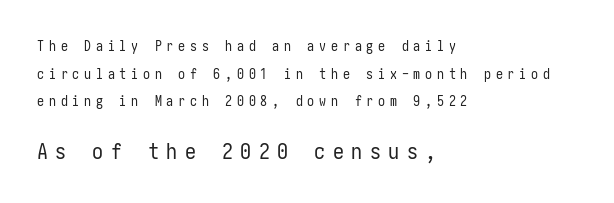
The image shows 22 px text type, upright; set left-aligned, loose line spacing (1.97x), unusually wide letter spacing (+0.34 em), not underlined; the second (bottom) block is 1.57x larger.
